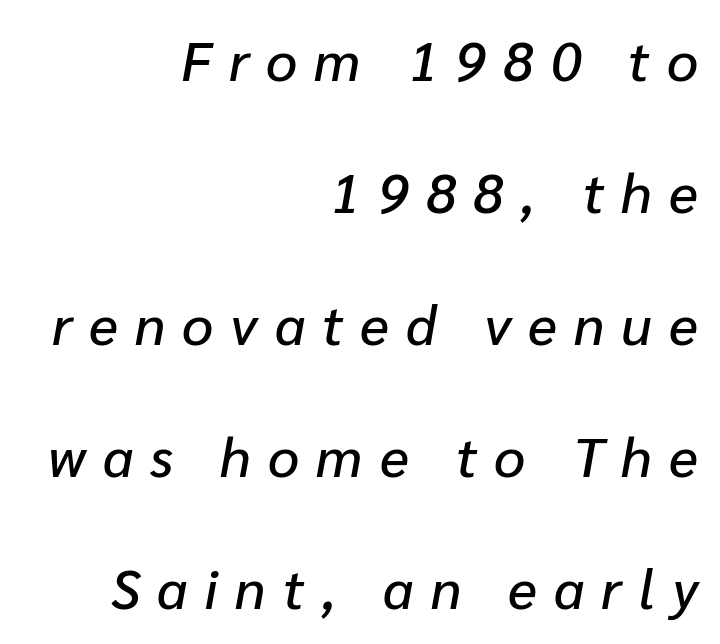
Q: Is the text italic (slanted)? A: Yes, it leans right by about 10 degrees.
Q: Is the text underlined? A: No.
Q: How is the paragraph aligned? A: Right-aligned.
Q: Is the spacing between letters normal or unusually wide? A: Unusually wide.
Q: Is the spacing between lines tight, normal or loose? A: Loose.
Q: Width (condensed, normal, or wide)? A: Normal.
Q: Stroke contrast? A: Low.
Q: x-height? A: Medium.
Q: Monospaced? A: No.
